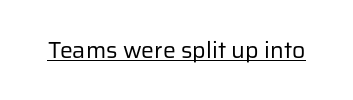
Q: Is the text bold? A: No.
Q: Is the text italic (slanted)? A: No, it is upright.
Q: Is the text underlined? A: Yes.
Q: Is the spacing between letters normal or unusually wide? A: Normal.
